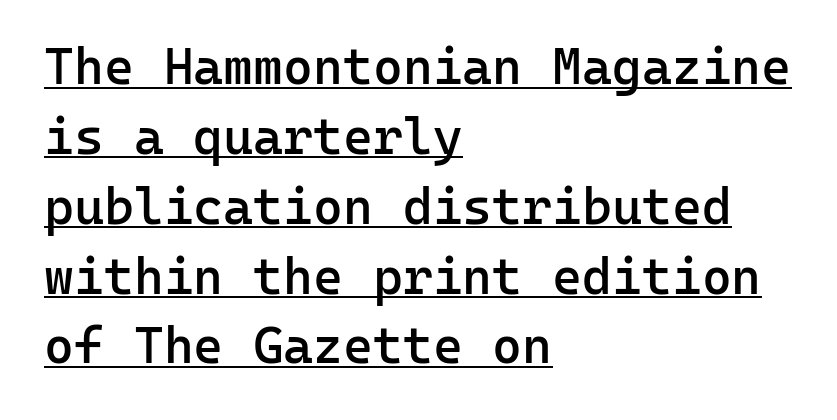
Spacing between characters is what you'd get straight out of the box. The passage shown is semibold, sitting just below true bold. Leftover space on each line is placed entirely after the last word. Compared with typical paragraphs, the rows here are spaced about the same. Font category for this specimen: sans-serif.
